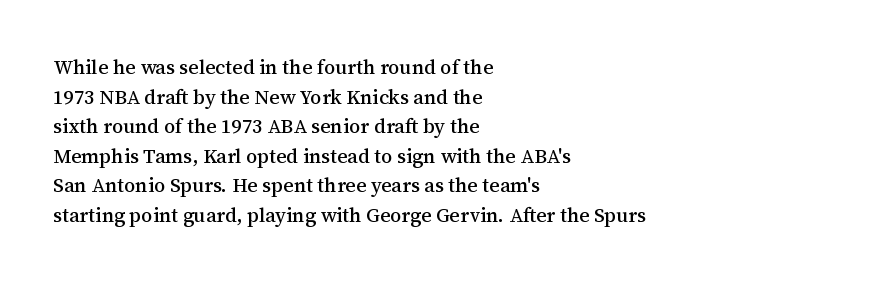
The image shows 20 px text type, upright; set left-aligned, normal line spacing (1.48x), normal letter spacing, not underlined.
